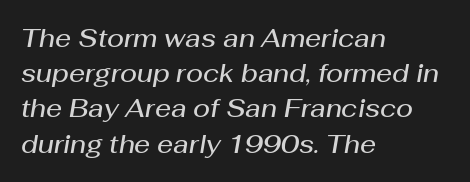
{"italic": "yes", "lean": "right", "slant_degrees": 10, "bold": "semi", "underline": "no", "align": "left", "line_spacing": "normal", "line_spacing_ratio": 1.41, "letter_spacing": "normal", "letter_spacing_em": 0.0, "glyph_px": 25}
